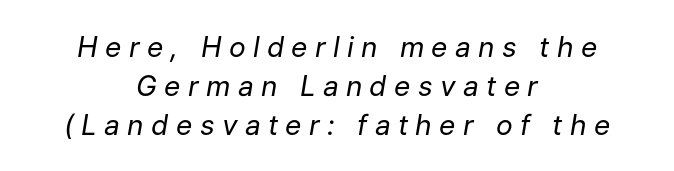
{"italic": "yes", "lean": "right", "slant_degrees": 9, "bold": "no", "weight": "regular", "width": "normal", "stroke_contrast": "low", "x_height": "medium", "monospaced": "no", "underline": "no", "align": "center", "line_spacing": "normal", "line_spacing_ratio": 1.39, "letter_spacing": "wide", "letter_spacing_em": 0.26, "glyph_px": 28}
